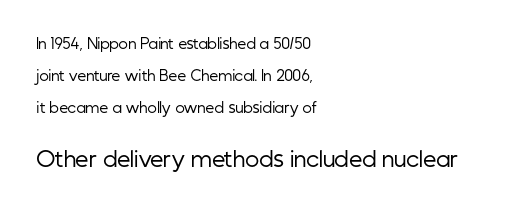
{"italic": "no", "bold": "no", "underline": "no", "align": "left", "line_spacing": "loose", "line_spacing_ratio": 2.28, "letter_spacing": "normal", "letter_spacing_em": 0.0, "larger_block": "second", "size_ratio": 1.5, "glyph_px": 21}
